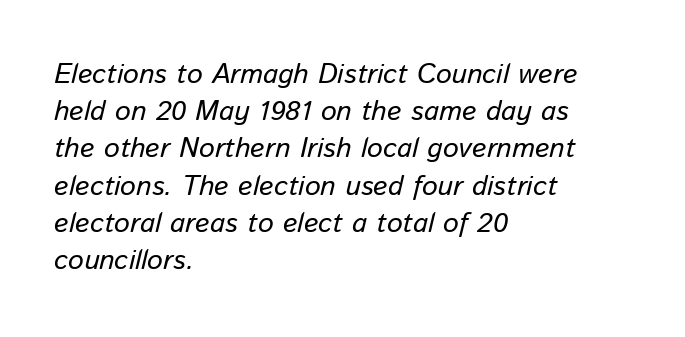
Q: Is the text bold? A: No.
Q: Is the text italic (slanted)? A: Yes, it leans right by about 13 degrees.
Q: Is the text underlined? A: No.
Q: How is the paragraph aligned? A: Left-aligned.
Q: Is the spacing between letters normal or unusually wide? A: Normal.
Q: Is the spacing between lines tight, normal or loose? A: Normal.
Q: Width (condensed, normal, or wide)? A: Normal.
Q: Stroke contrast? A: Low.
Q: x-height? A: Medium.
Q: Monospaced? A: No.
